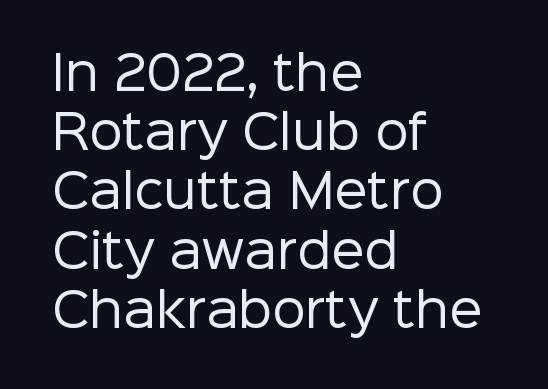
The image shows 47 px regular-weight sans-serif type, upright; set left-aligned, normal line spacing (1.26x), normal letter spacing, not underlined; low stroke contrast and a medium x-height.
